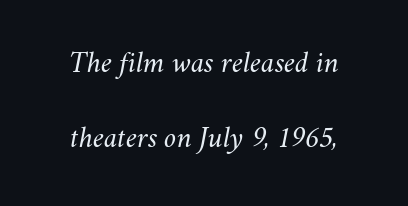
{"italic": "yes", "lean": "right", "slant_degrees": 11, "bold": "no", "weight": "light", "width": "normal", "stroke_contrast": "medium", "x_height": "small", "monospaced": "no", "underline": "no", "line_spacing": "loose", "line_spacing_ratio": 2.42, "letter_spacing": "normal", "letter_spacing_em": 0.0, "glyph_px": 31}
